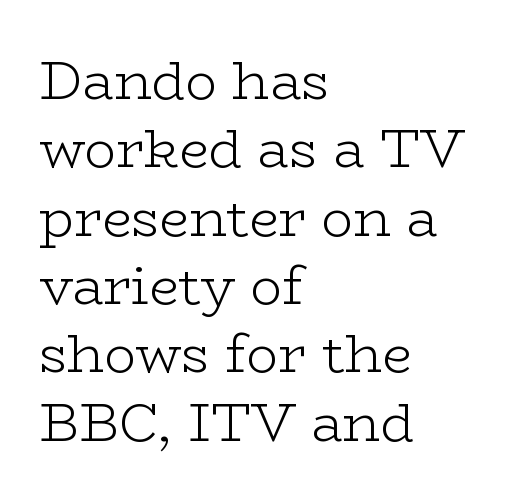
These lines were composed using upright roman letters. Tracking value appears to be zero — textbook default spacing. Here the designer chose a conventional face with non-uniform glyph widths. The strokes are not fattened; the text isn't bold. Horizontally, the lines are justified to the leading edge only. These lines sit exactly where default settings would place them.
